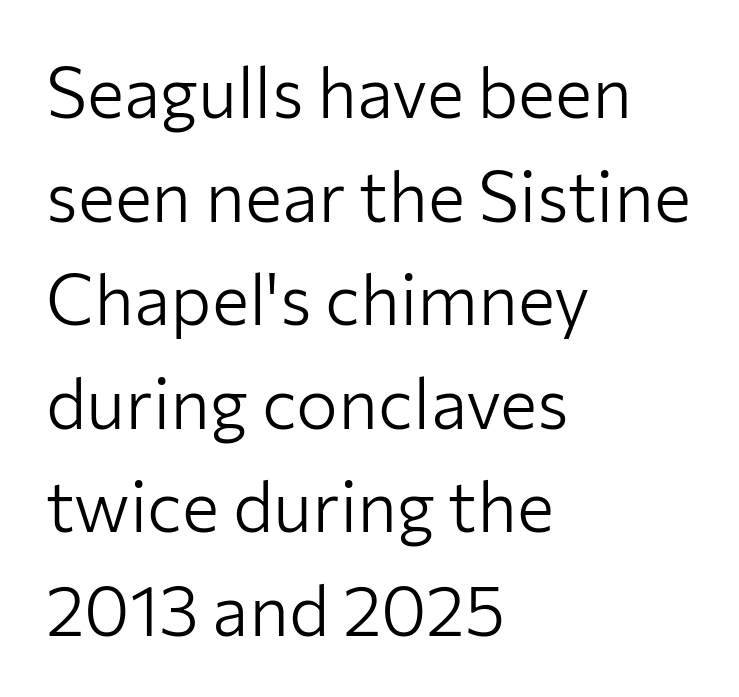
Q: Is the text bold? A: No.
Q: Is the text italic (slanted)? A: No, it is upright.
Q: Is the typeface a serif or a sans-serif typeface? A: Sans-serif.
Q: Is the text underlined? A: No.
Q: How is the paragraph aligned? A: Left-aligned.
Q: Is the spacing between letters normal or unusually wide? A: Normal.
Q: Is the spacing between lines tight, normal or loose? A: Normal.
Q: Width (condensed, normal, or wide)? A: Normal.
Q: Stroke contrast? A: Low.
Q: x-height? A: Medium.
Q: Monospaced? A: No.
